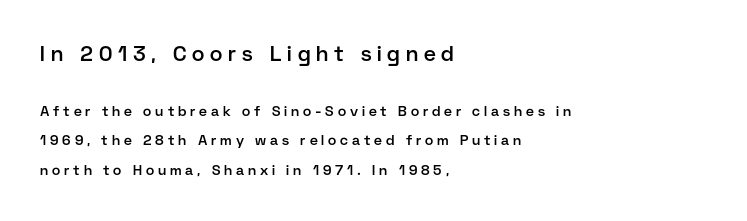
Q: Is the text bold? A: Semi-bold.
Q: Is the text italic (slanted)? A: No, it is upright.
Q: Is the text underlined? A: No.
Q: How is the paragraph aligned? A: Left-aligned.
Q: Is the spacing between letters normal or unusually wide? A: Unusually wide.
Q: Is the spacing between lines tight, normal or loose? A: Loose.
Q: Which block of text is set in a larger size, the first (top) or the second (bottom)? A: The first (top) one.
